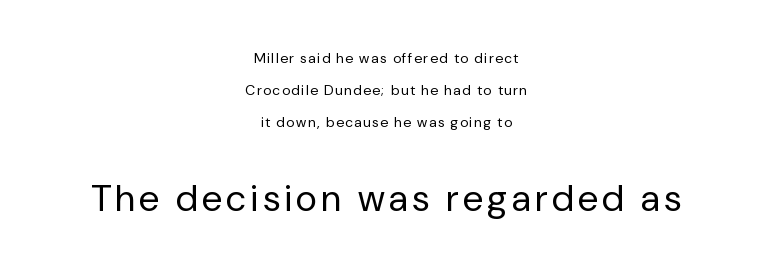
Are there feet on the stems? There aren't — it's a sans. Think standard paragraph weight, or any step lighter than that. You can tell it's not italic because the verticals are truly vertical. The paragraph has two soft edges and a firm central axis. The face used here appears at its bigger size in the lower chunk.
